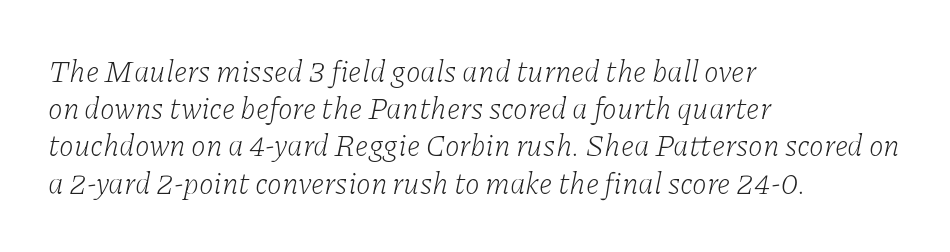
Q: Is the text bold? A: No.
Q: Is the text italic (slanted)? A: Yes, it leans right by about 11 degrees.
Q: Is the typeface a serif or a sans-serif typeface? A: Serif.
Q: Is the text underlined? A: No.
Q: How is the paragraph aligned? A: Left-aligned.
Q: Is the spacing between letters normal or unusually wide? A: Normal.
Q: Width (condensed, normal, or wide)? A: Normal.
Q: Stroke contrast? A: Low.
Q: x-height? A: Medium.
Q: Monospaced? A: No.
